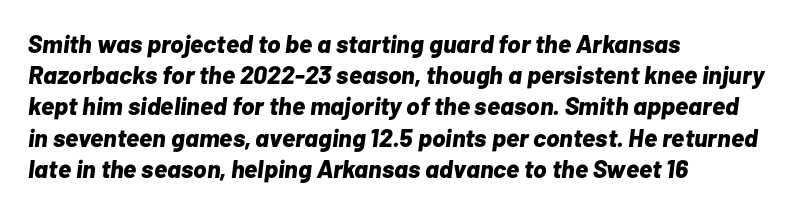
The image shows 25 px bold type, italic (leaning right); set left-aligned, normal line spacing (1.25x), normal letter spacing, not underlined.
